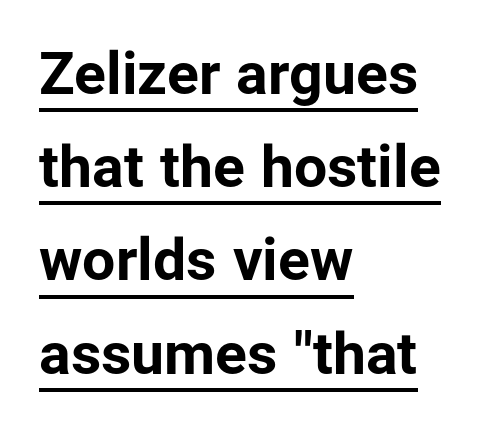
{"serif": "no", "italic": "no", "bold": "yes", "weight": "bold", "width": "normal", "stroke_contrast": "low", "x_height": "medium", "monospaced": "no", "underline": "yes", "align": "left", "line_spacing": "normal", "line_spacing_ratio": 1.58, "letter_spacing": "normal", "letter_spacing_em": 0.0, "glyph_px": 59}
